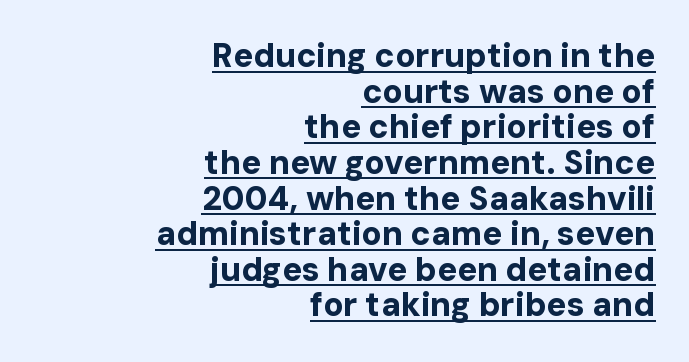
Strokes here are thick enough to call this a true bold. The rag falls on the left side of this text block. Honestly, the rows look squashed on top of each other. Tall strokes in this sample are plumb rather than angled. A rule runs beneath these lines of type.
